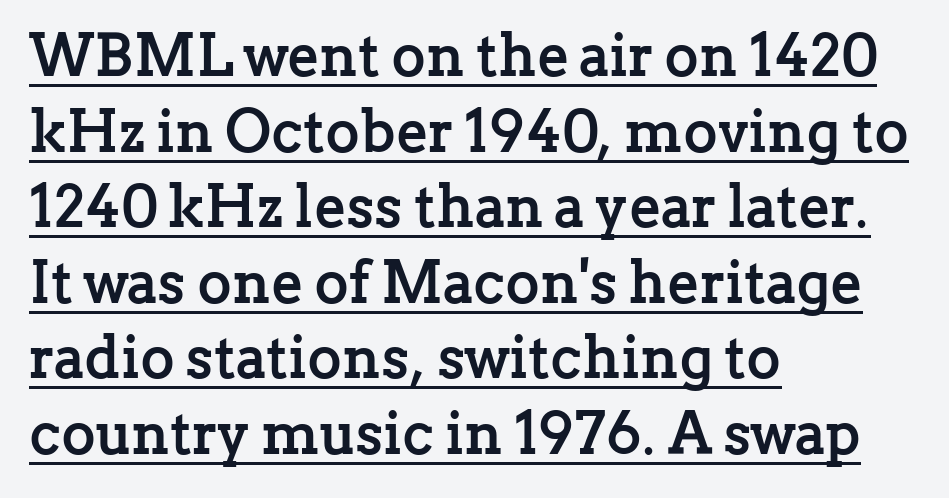
The image shows 59 px semibold serif type, upright; set left-aligned, normal line spacing (1.28x), normal letter spacing, underlined; low stroke contrast and a medium x-height.
